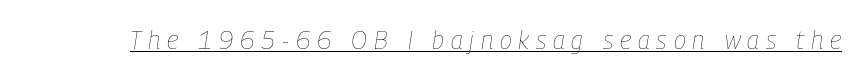
The image shows 25 px text type, italic (leaning right); set unusually wide letter spacing (+0.27 em), underlined.
